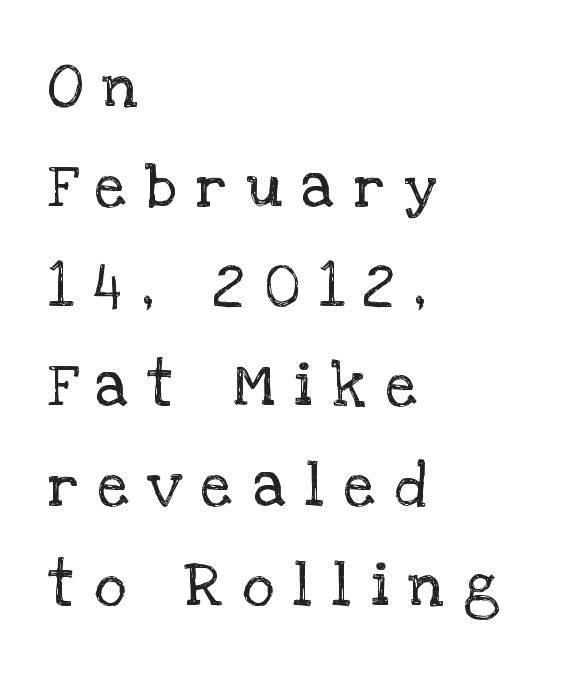
{"serif": "yes", "italic": "no", "bold": "no", "weight": "regular", "width": "normal", "stroke_contrast": "low", "x_height": "large", "monospaced": "no", "underline": "no", "align": "left", "line_spacing": "normal", "line_spacing_ratio": 1.61, "letter_spacing": "wide", "letter_spacing_em": 0.32, "glyph_px": 62}
